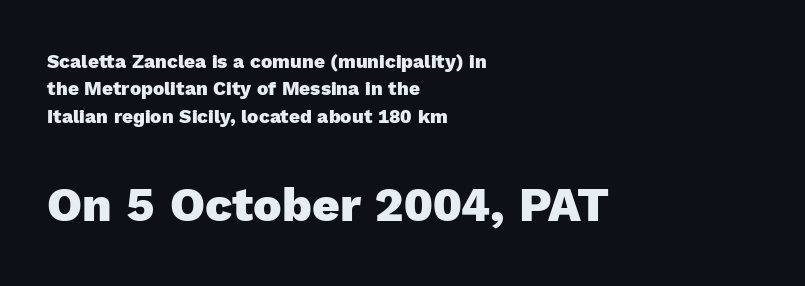
{"serif": "no", "italic": "no", "bold": "yes", "weight": "heavy", "width": "normal", "x_height": "medium", "monospaced": "no", "underline": "no", "align": "left", "line_spacing": "normal", "line_spacing_ratio": 1.44, "letter_spacing": "normal", "letter_spacing_em": 0.0, "larger_block": "second", "size_ratio": 2.53, "glyph_px": 48}
